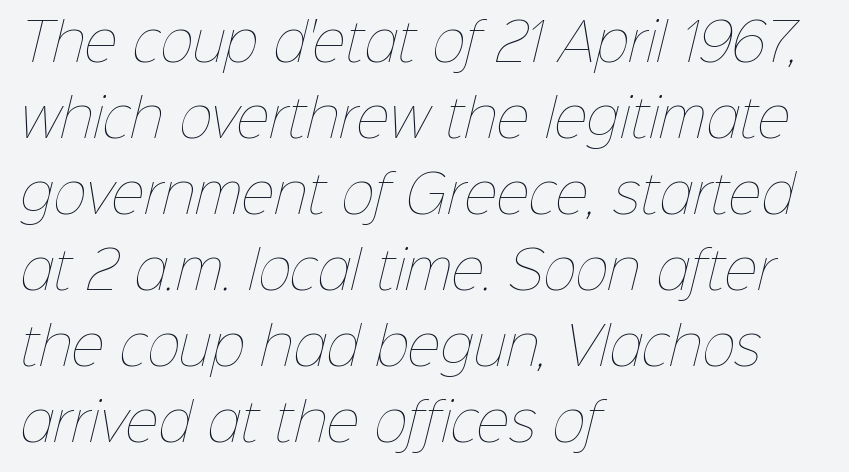
The face used here is rendered with its standard letterfit. The designer left line spacing at the default. Layout note: lines flush left. Letters have the restrained weight of plain body copy at most.
